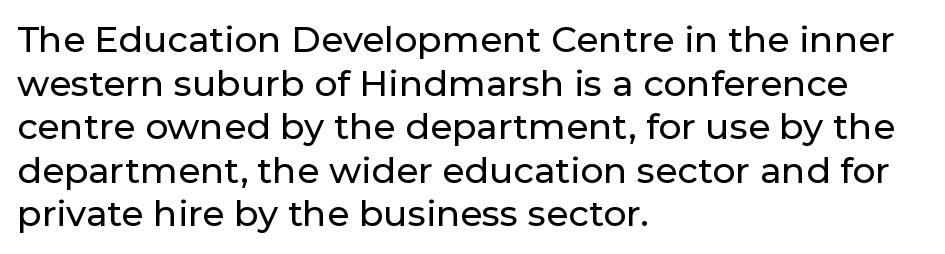
Examine the stroke ends and you'll find no serifs. This sample has the flowing, uneven cadence of proportional lettering. In terms of posture, this sample is upright. The rag falls on the right side of this text block. Inter-character spacing is left at the font's built-in metrics.
